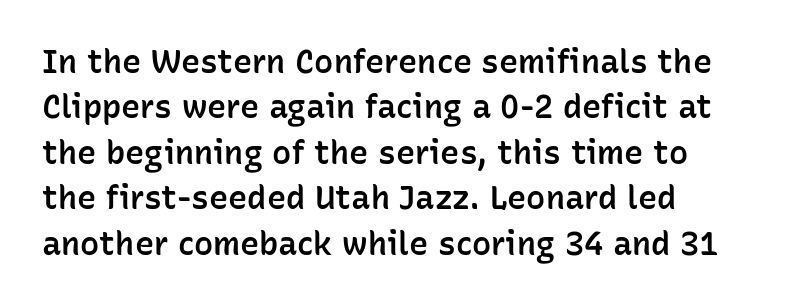
{"serif": "no", "italic": "no", "bold": "semi", "weight": "semibold", "width": "normal", "stroke_contrast": "low", "x_height": "medium", "monospaced": "no", "underline": "no", "align": "left", "line_spacing": "normal", "line_spacing_ratio": 1.42, "letter_spacing": "normal", "letter_spacing_em": 0.0, "glyph_px": 32}
